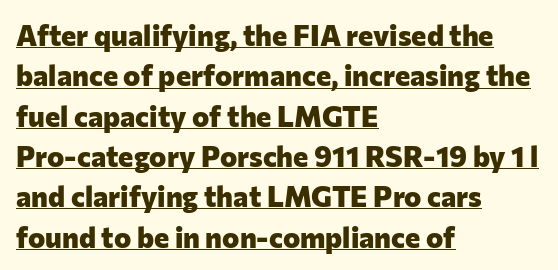
The image shows 29 px heavy sans-serif type, upright; set left-aligned, normal line spacing (1.39x), normal letter spacing, underlined; low stroke contrast and a medium x-height.
